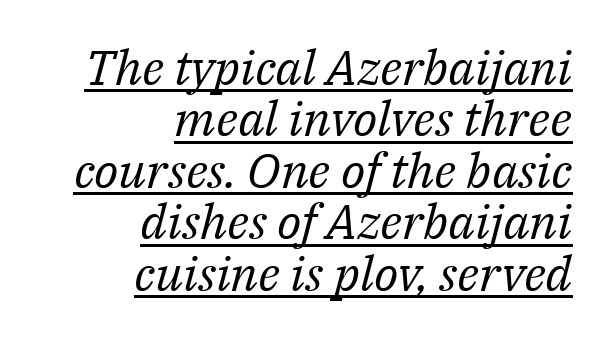
The font family rendered here belongs to the serif group. Has an underline been added? It has. These lines huddle together more closely than default settings would place them. Stems here are at most as thick as an everyday book face. The rendering uses natural spacing where letterforms have individual widths.
